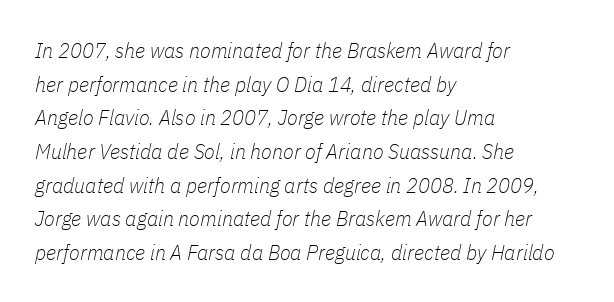
Letters have the restrained weight of plain body copy at most. Where is the straight margin? On the left. Honestly, the letter spacing is just normal — you wouldn't notice it. Descenders hang freely into open space. One glance says typical: line gaps are just what's usual.
